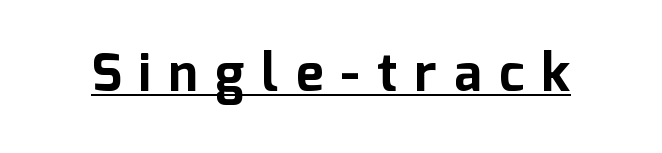
The image shows 52 px bold sans-serif type, upright; set unusually wide letter spacing (+0.34 em), underlined; low stroke contrast and a medium x-height.
